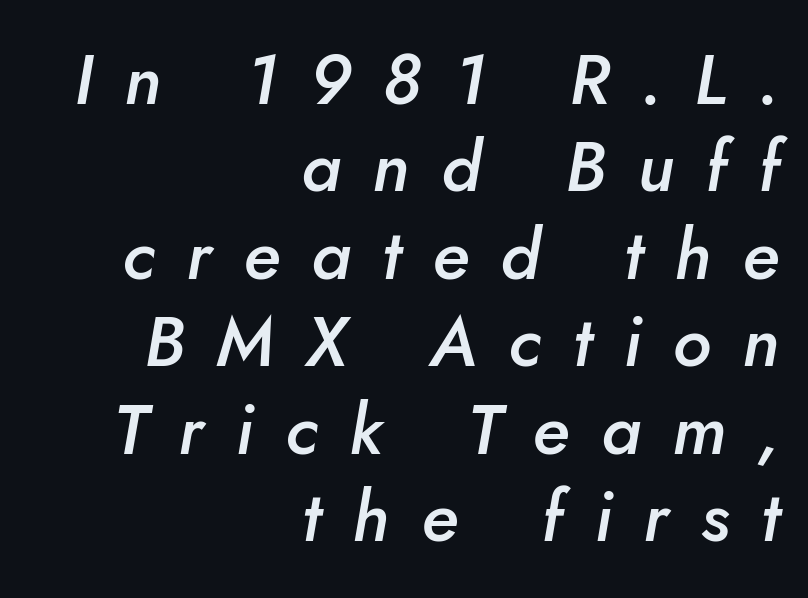
One glance says typical: line gaps are just what's usual. The letters are semibold — heavier than regular but short of a full bold. Italic: yes, the glyphs are oblique. Character widths vary here, with narrow letters taking less room than wide ones. The paragraph has a hard right edge and a soft left edge. Glance below the letters and you will spot only blank space.
